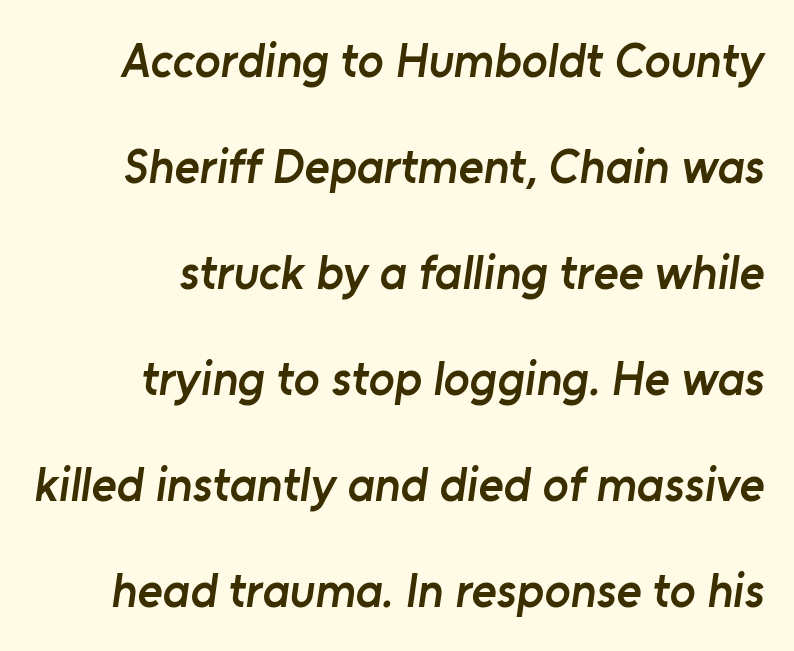
This sample trades compactness for vertical openness between lines. Honestly, the letter spacing is just normal — you wouldn't notice it. Words float on clear page, feet unadorned. The passage shown is typed in a proportional face where columns would drift. The characters look somewhat weighty, a semibold short of true bold. Examine the stroke ends and you'll find no serifs.
